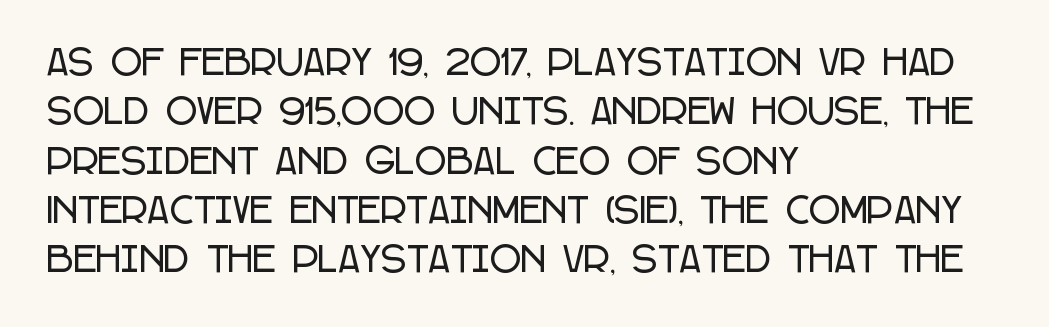
The image shows 34 px condensed sans-serif type, upright; set left-aligned, normal line spacing (1.45x), normal letter spacing, not underlined; low stroke contrast and a large x-height.
